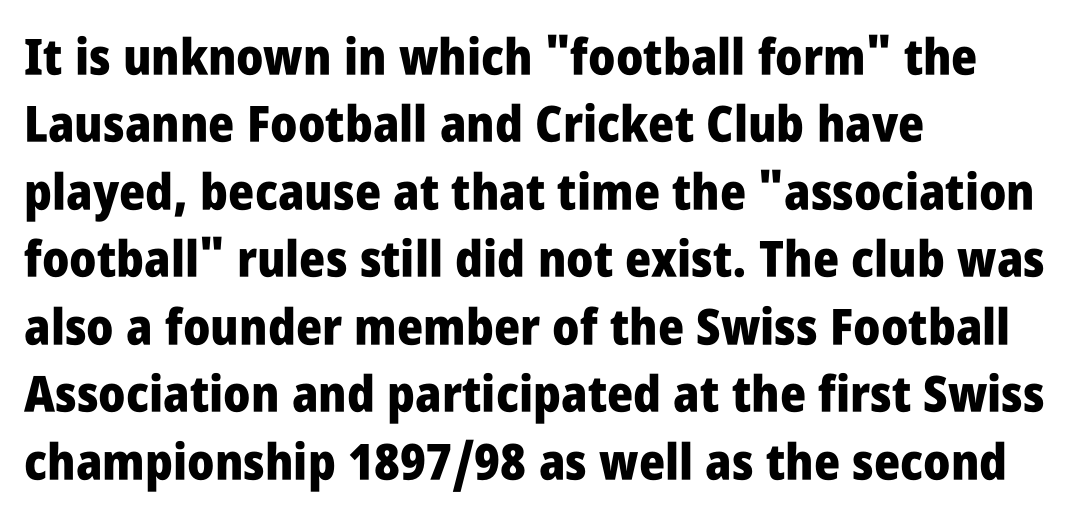
{"serif": "no", "italic": "no", "bold": "yes", "weight": "heavy", "width": "condensed", "stroke_contrast": "low", "x_height": "large", "monospaced": "no", "underline": "no", "align": "left", "line_spacing": "normal", "line_spacing_ratio": 1.35, "letter_spacing": "normal", "letter_spacing_em": 0.0, "glyph_px": 50}
